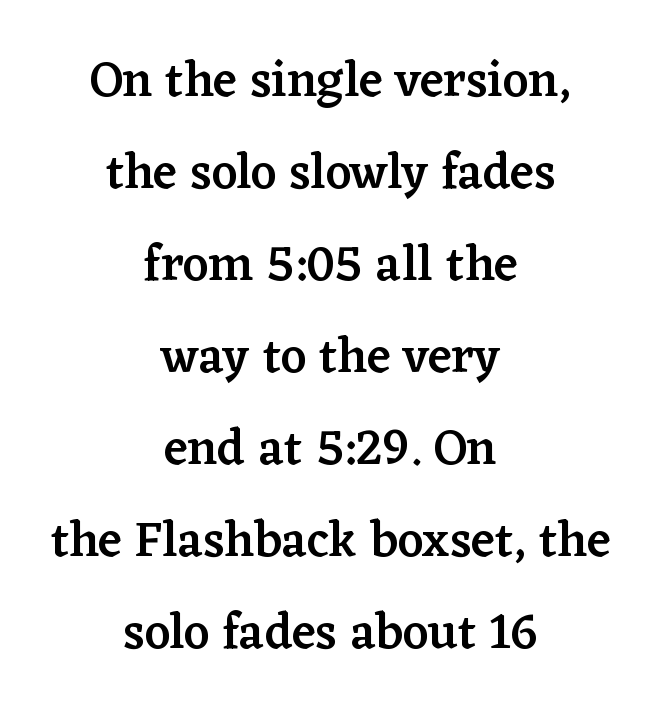
Q: Is the text bold? A: Semi-bold.
Q: Is the text italic (slanted)? A: No, it is upright.
Q: Is the typeface a serif or a sans-serif typeface? A: Serif.
Q: Is the text underlined? A: No.
Q: How is the paragraph aligned? A: Centered.
Q: Is the spacing between letters normal or unusually wide? A: Normal.
Q: Width (condensed, normal, or wide)? A: Normal.
Q: Stroke contrast? A: Low.
Q: x-height? A: Medium.
Q: Monospaced? A: No.
